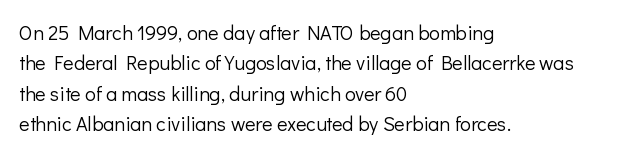
The typesetting does not lean heavy: it is not bold. Words appear dense and cohesive because spacing is normal. Every character sits straight up, as roman type does. What's the leading like? Ordinary, nothing unusual. Glance below the letters and you will spot only blank space.
